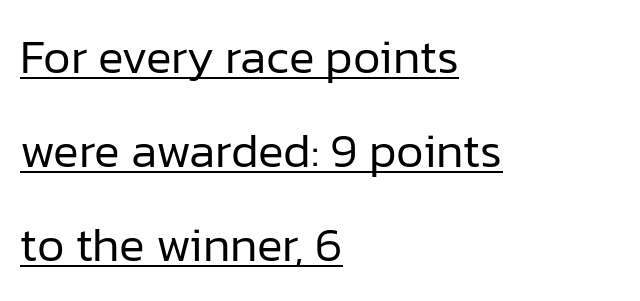
You can tell it's not italic because the verticals are truly vertical. The rendering uses the underline text-decoration. The rendering uses natural spacing where letterforms have individual widths. Compared with typical paragraphs, the rows here are farther apart.
